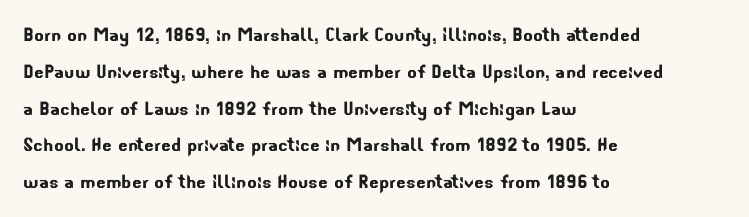
Each line starts at the same left margin while the right side varies. Rule under the text: the space is simply empty. If you measured baseline to baseline, you'd find a middling distance. Honestly, the letter spacing is just normal — you wouldn't notice it.
